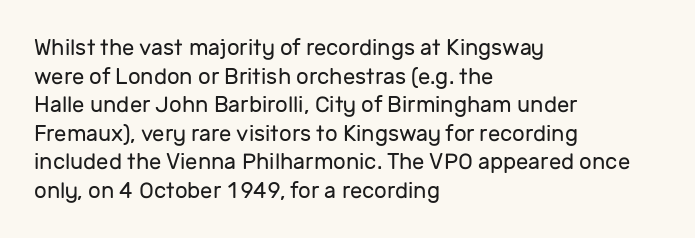
Q: Is the text bold? A: No.
Q: Is the text italic (slanted)? A: No, it is upright.
Q: Is the text underlined? A: No.
Q: How is the paragraph aligned? A: Left-aligned.
Q: Is the spacing between letters normal or unusually wide? A: Normal.
Q: Is the spacing between lines tight, normal or loose? A: Normal.
